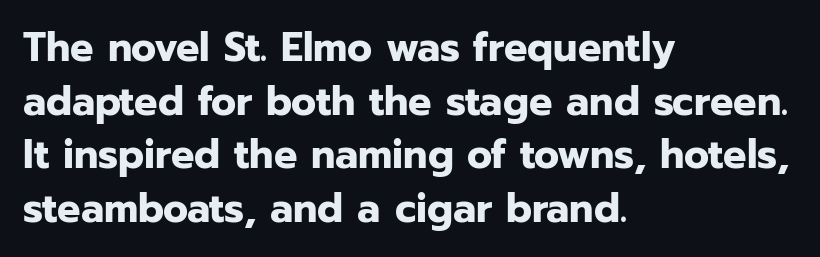
{"serif": "no", "italic": "no", "bold": "yes", "weight": "bold", "width": "normal", "stroke_contrast": "low", "x_height": "medium", "monospaced": "no", "underline": "no", "align": "left", "line_spacing": "normal", "line_spacing_ratio": 1.31, "letter_spacing": "normal", "letter_spacing_em": 0.0, "glyph_px": 41}
